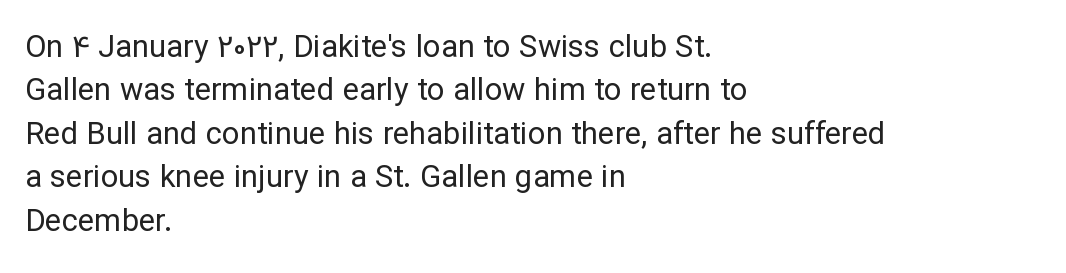
The image shows 31 px regular-weight sans-serif type, upright; set left-aligned, normal line spacing (1.4x), normal letter spacing, not underlined; low stroke contrast and a medium x-height.
